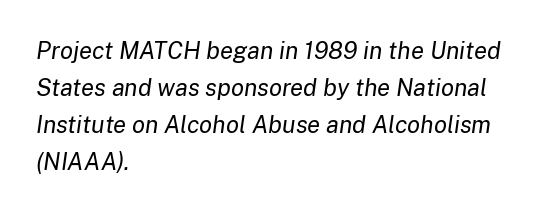
Q: Is the text bold? A: No.
Q: Is the text italic (slanted)? A: Yes, it leans right by about 8 degrees.
Q: Is the text underlined? A: No.
Q: How is the paragraph aligned? A: Left-aligned.
Q: Is the spacing between letters normal or unusually wide? A: Normal.
Q: Is the spacing between lines tight, normal or loose? A: Normal.
